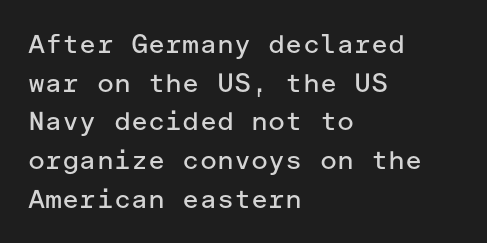
Posture: vertical. The weight tops out at a normal text grade. Words appear dense and cohesive because spacing is normal. If you drew a ruler down the left edge, every line would touch it. Line spacing here is normal. Underline: absent.
